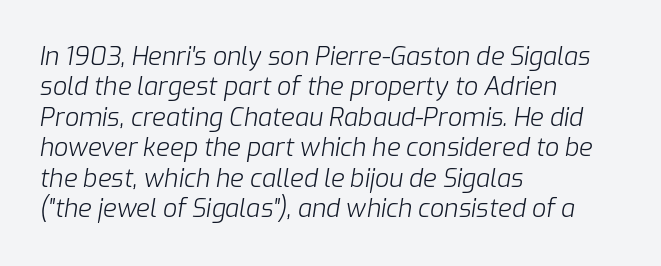
{"italic": "yes", "lean": "right", "slant_degrees": 9, "bold": "no", "underline": "no", "align": "left", "line_spacing_ratio": 1.22, "letter_spacing": "normal", "letter_spacing_em": 0.0, "glyph_px": 25}
